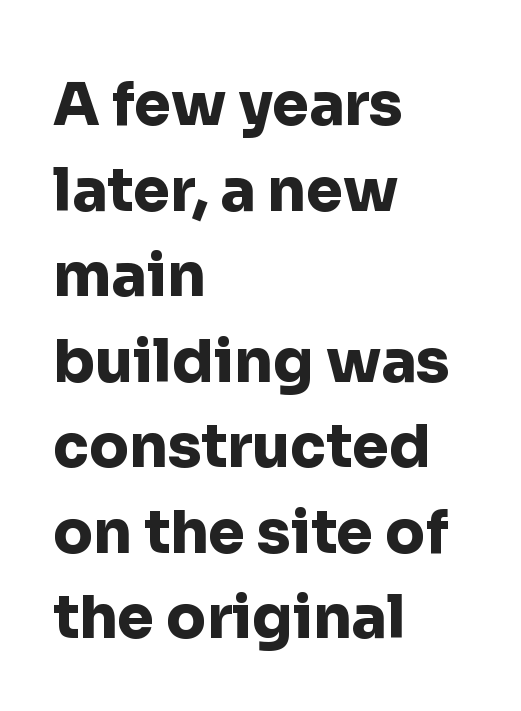
Here the designer chose a conventional face with non-uniform glyph widths. This sample keeps an unexceptional amount of space between lines. The paragraph shown leans on its left margin. Italic: no, the glyphs are upright roman. The horizontal fit of the characters is conventional and even. Underlining? Definitely not there.
